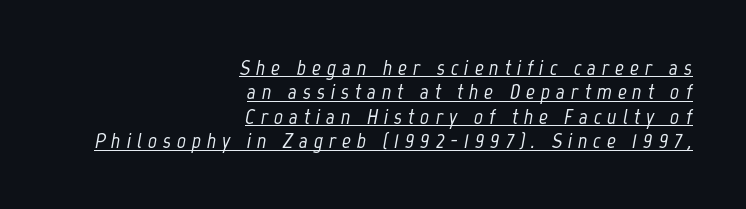
Q: Is the text italic (slanted)? A: Yes, it leans right by about 12 degrees.
Q: Is the text underlined? A: Yes.
Q: How is the paragraph aligned? A: Right-aligned.
Q: Is the spacing between letters normal or unusually wide? A: Unusually wide.
Q: Is the spacing between lines tight, normal or loose? A: Tight.
